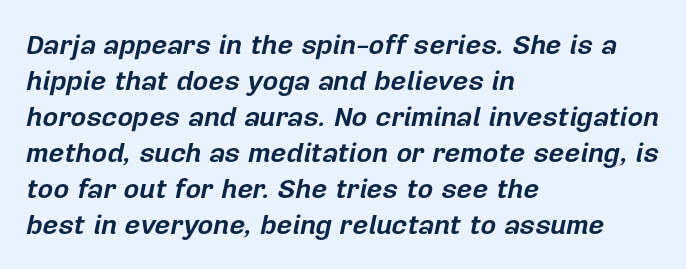
{"italic": "yes", "lean": "right", "slant_degrees": 12, "bold": "yes", "underline": "no", "align": "left", "line_spacing": "normal", "line_spacing_ratio": 1.33, "letter_spacing": "normal", "letter_spacing_em": 0.0, "glyph_px": 27}
